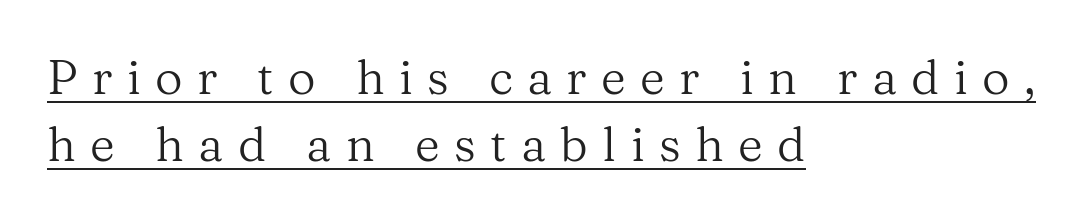
Q: Is the text bold? A: No.
Q: Is the text italic (slanted)? A: No, it is upright.
Q: Is the typeface a serif or a sans-serif typeface? A: Serif.
Q: Is the text underlined? A: Yes.
Q: How is the paragraph aligned? A: Left-aligned.
Q: Is the spacing between letters normal or unusually wide? A: Unusually wide.
Q: Is the spacing between lines tight, normal or loose? A: Normal.
Q: Width (condensed, normal, or wide)? A: Normal.
Q: Stroke contrast? A: Medium.
Q: x-height? A: Medium.
Q: Monospaced? A: No.
